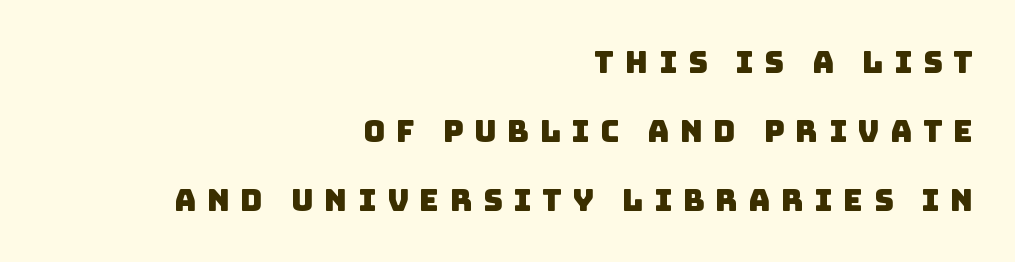
{"serif": "no", "width": "normal", "stroke_contrast": "low", "x_height": "large", "monospaced": "no", "underline": "no", "align": "right", "line_spacing": "loose", "line_spacing_ratio": 2.3, "letter_spacing": "wide", "letter_spacing_em": 0.36, "glyph_px": 30}
